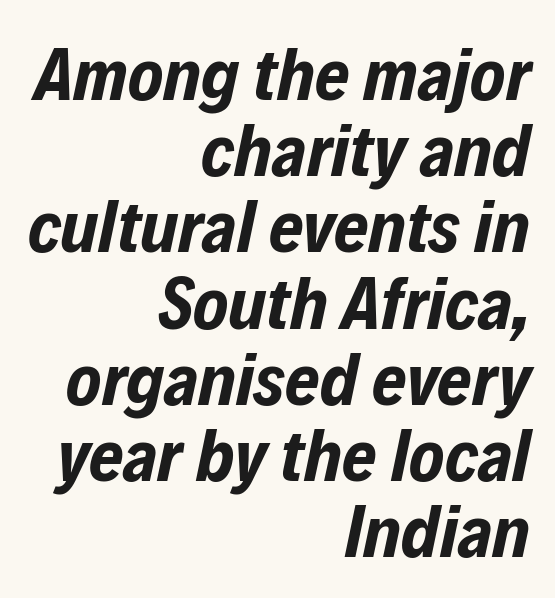
Q: Is the text bold? A: Yes.
Q: Is the text italic (slanted)? A: Yes, it leans right by about 12 degrees.
Q: Is the text underlined? A: No.
Q: How is the paragraph aligned? A: Right-aligned.
Q: Is the spacing between letters normal or unusually wide? A: Normal.
Q: Is the spacing between lines tight, normal or loose? A: Tight.
Q: Width (condensed, normal, or wide)? A: Condensed.
Q: Stroke contrast? A: Low.
Q: x-height? A: Medium.
Q: Monospaced? A: No.
